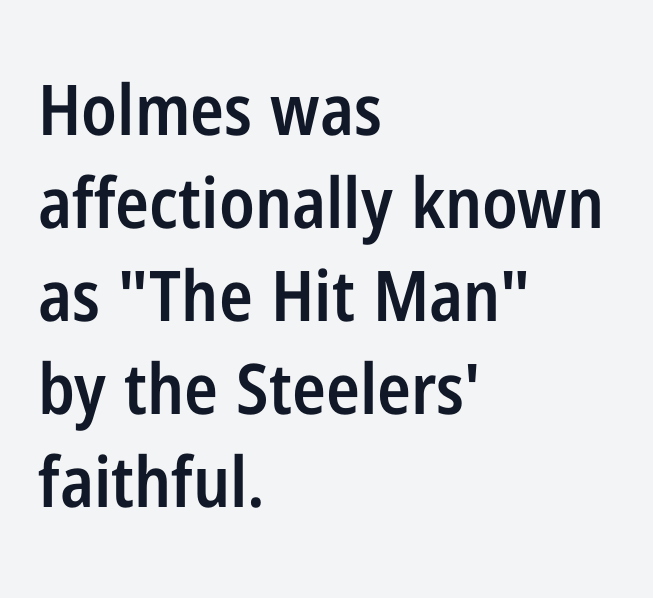
A somewhat darkened texture: the type is semibold rather than bold. Type style note: lacks serifs. Alignment: flush left. It's the straight-up-and-down kind of type.
